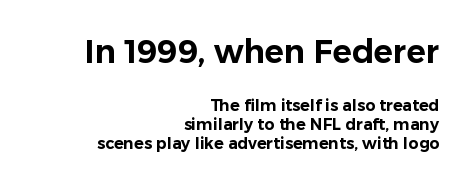
The image shows 32 px sans-serif type, upright; set right-aligned, line spacing 1.18x, normal letter spacing, not underlined; the first (top) block is 2.0x larger; low stroke contrast and a medium x-height.
